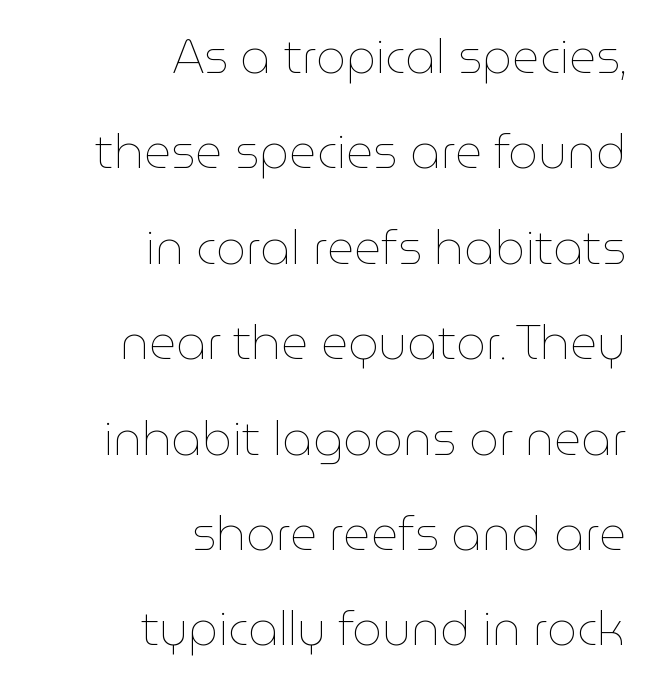
Horizontally, the lines are justified to the trailing edge only. A typesetter would call this proportional, since set widths differ per character. This rendering leaves character spacing at its baseline value. Characters remain perfectly vertical along every line. Each new line begins a long way beneath the previous one.
